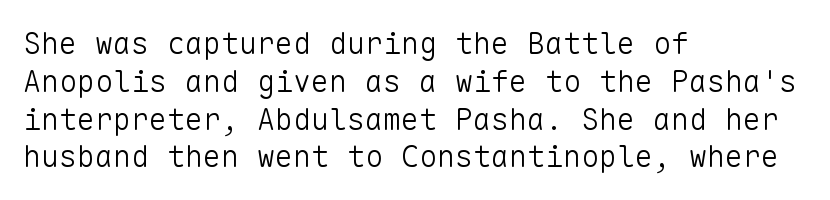
The image shows 30 px light sans-serif type, upright, monospaced; set left-aligned, normal line spacing (1.26x), normal letter spacing, not underlined; low stroke contrast and a medium x-height.
